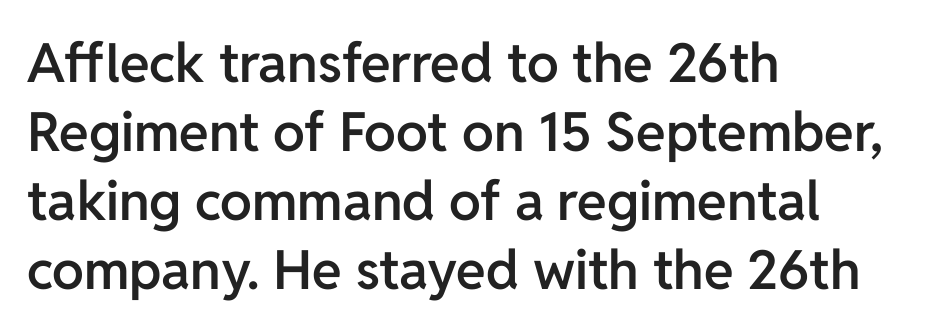
The rows are spaced the way most documents space them. Every character sits straight up, as roman type does. The letters carry no serifs — their stems end cleanly without finishing strokes. Character widths vary here, with narrow letters taking less room than wide ones.
